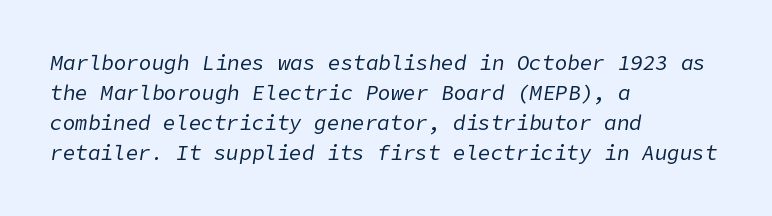
Q: Is the text bold? A: No.
Q: Is the text italic (slanted)? A: Yes, it leans right by about 9 degrees.
Q: Is the text underlined? A: No.
Q: How is the paragraph aligned? A: Left-aligned.
Q: Is the spacing between letters normal or unusually wide? A: Normal.
Q: Is the spacing between lines tight, normal or loose? A: Normal.
